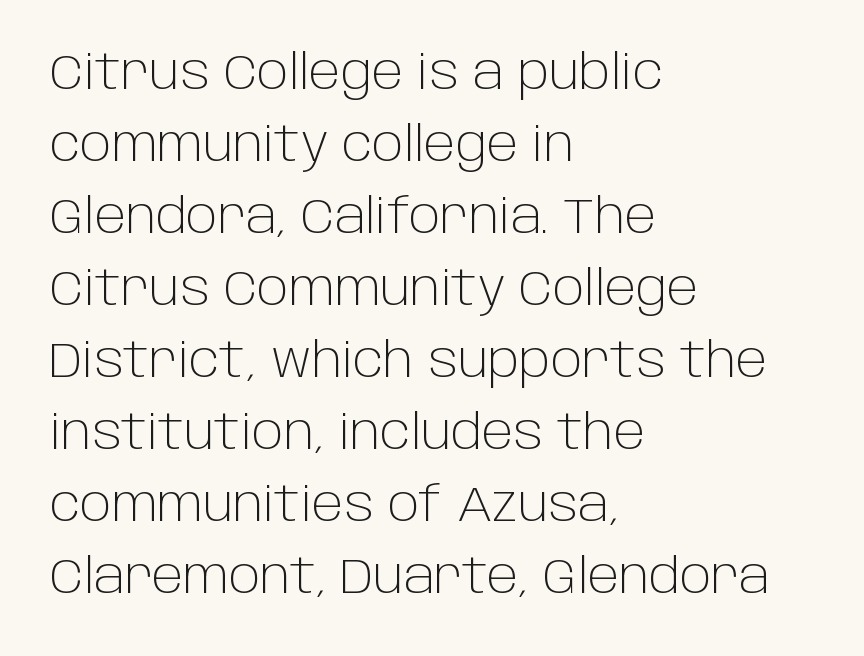
The image shows 49 px light sans-serif type, upright; set left-aligned, normal line spacing (1.47x), normal letter spacing, not underlined; low stroke contrast and a large x-height.
